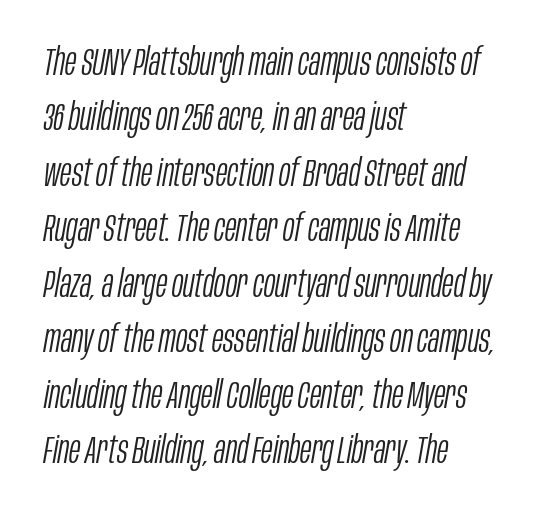
The image shows 38 px light, condensed type, italic (leaning right); set left-aligned, normal line spacing (1.46x), normal letter spacing, not underlined; low stroke contrast and a large x-height.
